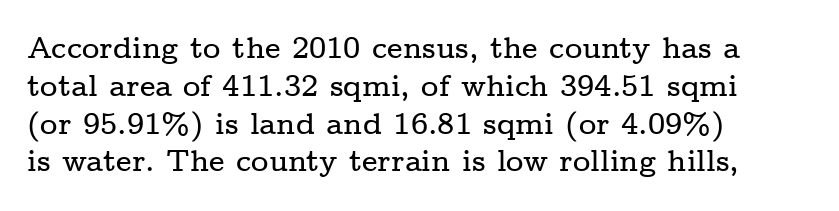
The image shows 30 px wide serif type, upright; set left-aligned, normal line spacing (1.26x), normal letter spacing, not underlined; low stroke contrast and a medium x-height.
